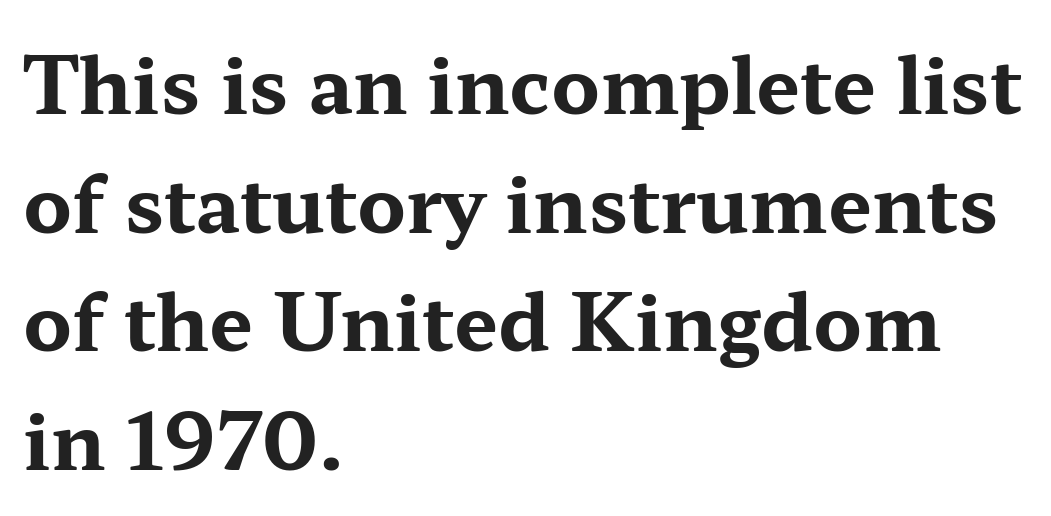
It's the straight-up-and-down kind of type. One-word summary of the alignment: left. Typographically, this falls in the serif category. The string is rendered with underlining switched off. You could call the tracking neutral — neither tight nor loose. The rendering uses natural spacing where letterforms have individual widths.
